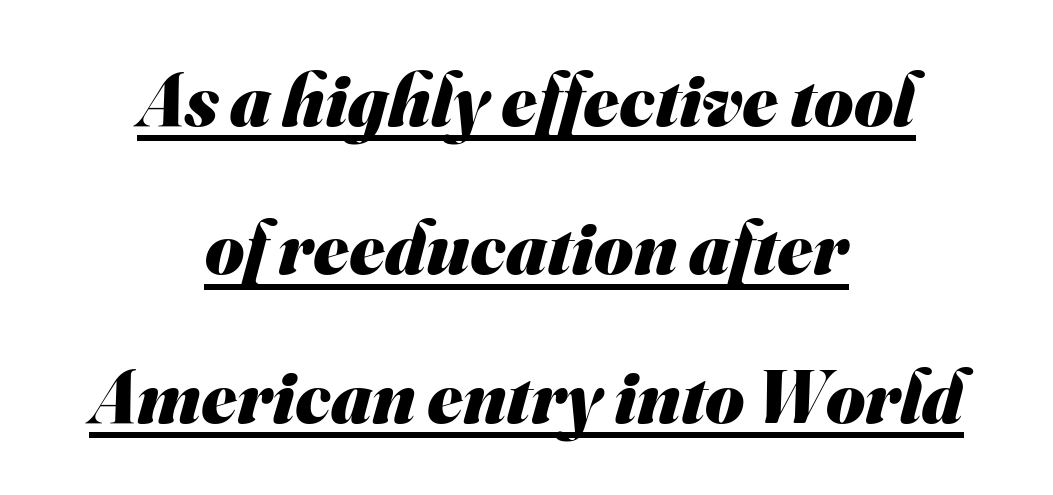
The image shows 75 px heavy sans-serif type; set centered, loose line spacing (1.98x), normal letter spacing, underlined; medium stroke contrast and a small x-height.
